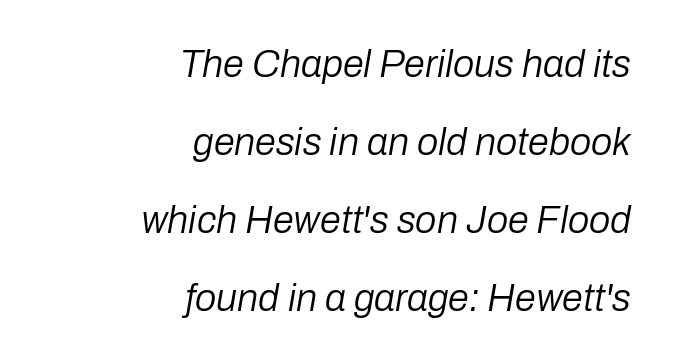
The image shows 38 px regular-weight type, italic (leaning right); set right-aligned, loose line spacing (2.05x), normal letter spacing, not underlined; low stroke contrast and a medium x-height.
